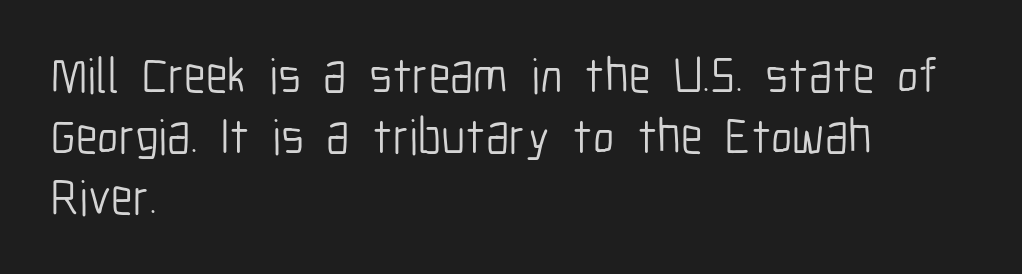
Q: Is the text bold? A: No.
Q: Is the text italic (slanted)? A: No, it is upright.
Q: Is the typeface a serif or a sans-serif typeface? A: Sans-serif.
Q: Is the text underlined? A: No.
Q: How is the paragraph aligned? A: Left-aligned.
Q: Is the spacing between letters normal or unusually wide? A: Normal.
Q: Width (condensed, normal, or wide)? A: Condensed.
Q: Stroke contrast? A: Low.
Q: x-height? A: Medium.
Q: Monospaced? A: No.
